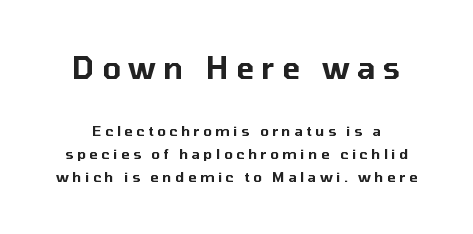
The image shows 30 px sans-serif type, upright; set normal line spacing (1.63x), unusually wide letter spacing (+0.25 em), not underlined; the first (top) block is 2.14x larger; low stroke contrast and a medium x-height.
